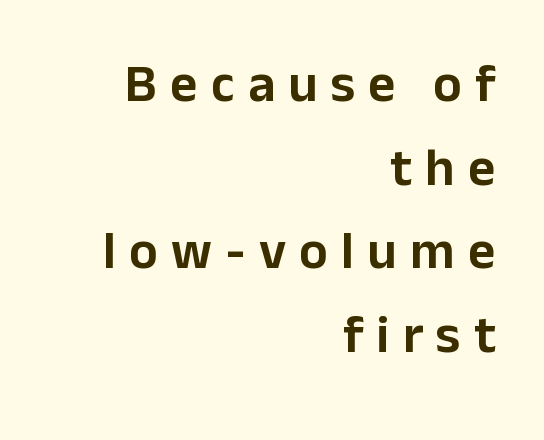
The letters stand upright; this is a roman face. The type family on display is of the sans-serif kind. Each new line begins a customary step beneath the previous one. Honestly, there is no underline to notice here at all. The lines in this sample share a right terminus and differ only in where they begin. This sample has the flowing, uneven cadence of proportional lettering.
